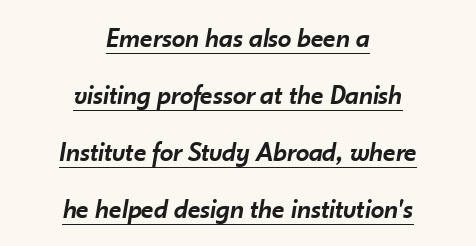
Leading: increased. This is the in-between weight designers call semibold or demi. Reading down the block, each line starts at a different indent, mirrored at its end. This rendering features underlined lettering. Caption: standard tracking, unaltered.
